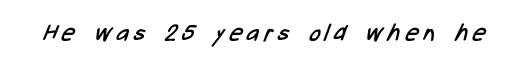
The image shows 23 px text type; set unusually wide letter spacing (+0.22 em), not underlined.
